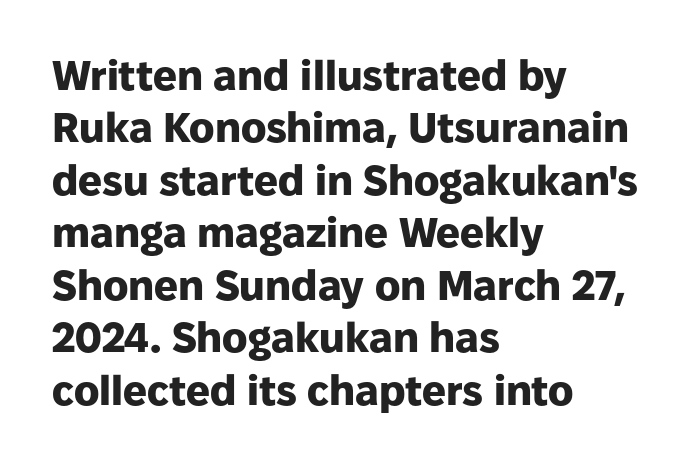
Standard letterfit; no display-style spreading of the glyphs. Rule under the text: the space is simply empty. This is heavy type, rendered in bold. The lines in this sample share a left origin and differ only in where they stop.
